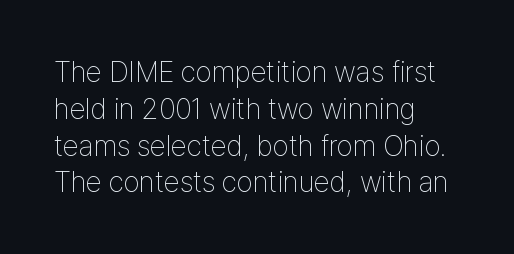
The image shows 29 px thin, condensed sans-serif type, upright; set left-aligned, normal line spacing (1.27x), normal letter spacing, not underlined; low stroke contrast and a medium x-height.
